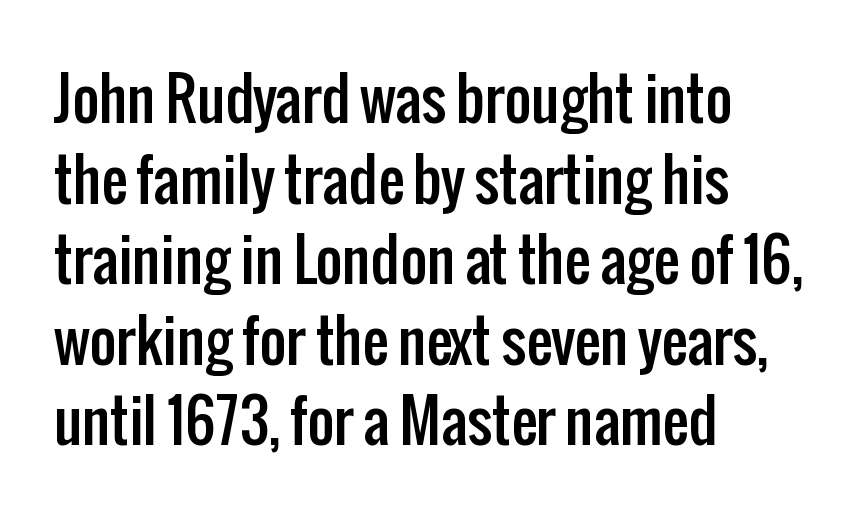
A typesetter would mark this as roman, not italic. Honestly, the row spacing looks completely unremarkable. You can tell from the bare stems that sans-serif type was used. Looks like regular typesetting: each glyph gets only the width it needs.
